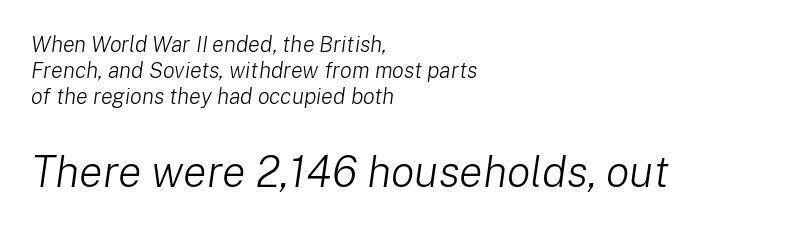
The image shows 44 px light type, italic (leaning right); set left-aligned, line spacing 1.19x, normal letter spacing, not underlined; the second (bottom) block is 2.0x larger; low stroke contrast and a medium x-height.
